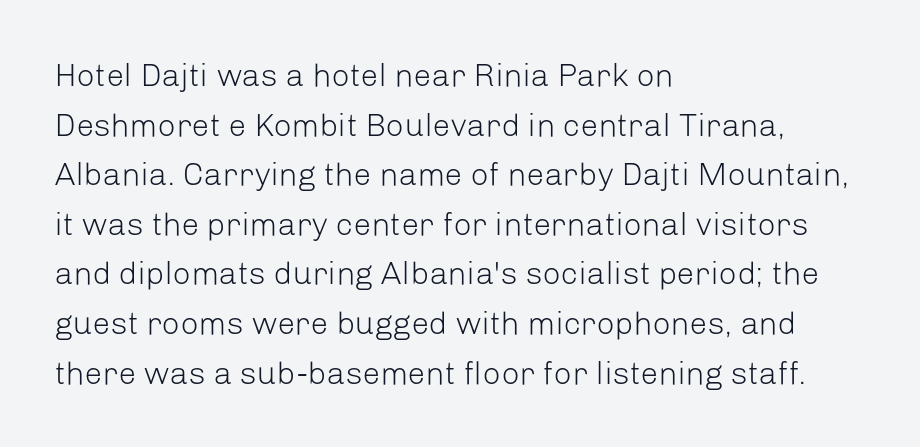
The image shows 32 px light sans-serif type, upright; set left-aligned, normal line spacing (1.55x), normal letter spacing, not underlined; low stroke contrast and a medium x-height.
